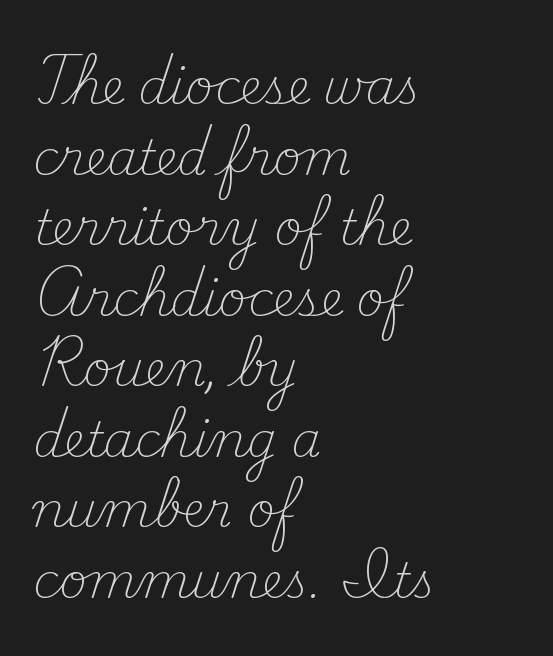
Q: Is the text bold? A: No.
Q: Is the text italic (slanted)? A: Yes.
Q: Is the typeface a serif or a sans-serif typeface? A: Serif.
Q: Is the text underlined? A: No.
Q: How is the paragraph aligned? A: Left-aligned.
Q: Is the spacing between letters normal or unusually wide? A: Normal.
Q: Is the spacing between lines tight, normal or loose? A: Normal.
Q: Width (condensed, normal, or wide)? A: Normal.
Q: Stroke contrast? A: Medium.
Q: x-height? A: Small.
Q: Monospaced? A: No.
